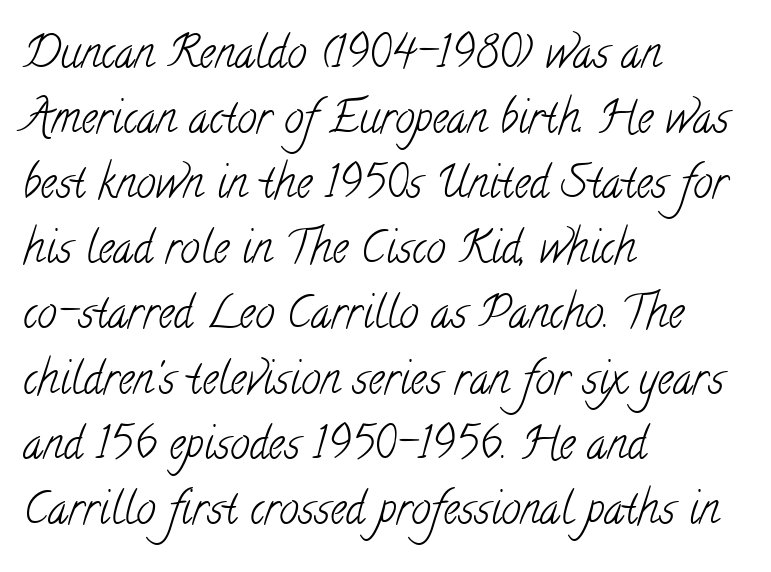
The gap between lines stays unmarked. Summary of weight: not heavy and not bold. This sample has the flowing, uneven cadence of proportional lettering. Evenly set lines give the paragraph a standard silhouette.
